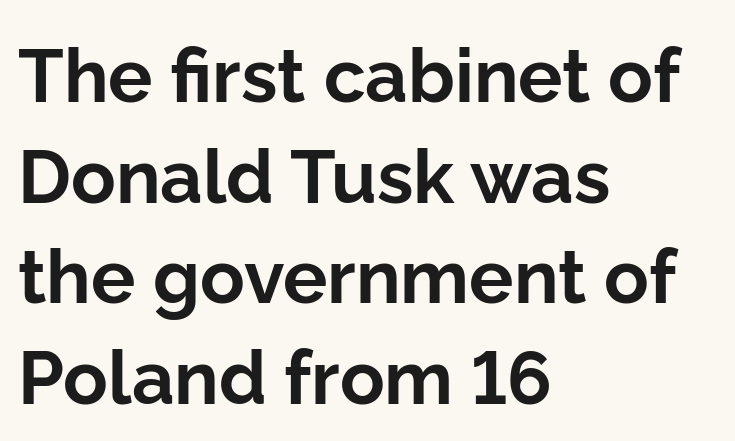
Q: Is the text bold? A: Yes.
Q: Is the text italic (slanted)? A: No, it is upright.
Q: Is the typeface a serif or a sans-serif typeface? A: Sans-serif.
Q: Is the text underlined? A: No.
Q: How is the paragraph aligned? A: Left-aligned.
Q: Is the spacing between letters normal or unusually wide? A: Normal.
Q: Is the spacing between lines tight, normal or loose? A: Normal.
Q: Width (condensed, normal, or wide)? A: Normal.
Q: Stroke contrast? A: Low.
Q: x-height? A: Medium.
Q: Monospaced? A: No.
